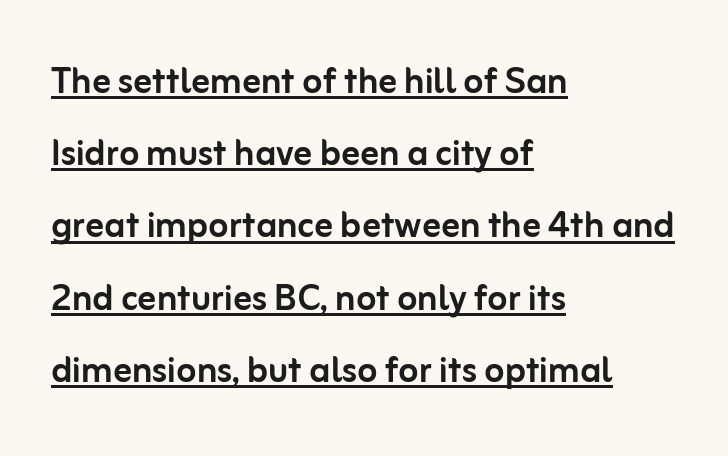
{"serif": "no", "italic": "no", "width": "normal", "stroke_contrast": "low", "x_height": "medium", "monospaced": "no", "underline": "yes", "align": "left", "line_spacing": "normal", "line_spacing_ratio": 1.57, "letter_spacing": "normal", "letter_spacing_em": 0.0, "glyph_px": 46}
